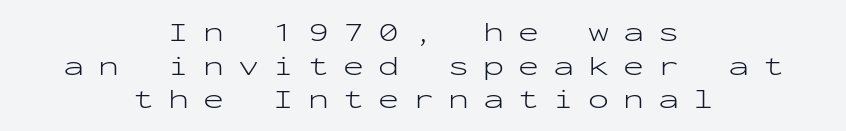
Q: Is the text bold? A: No.
Q: Is the text italic (slanted)? A: No, it is upright.
Q: Is the typeface a serif or a sans-serif typeface? A: Sans-serif.
Q: Is the text underlined? A: No.
Q: How is the paragraph aligned? A: Centered.
Q: Is the spacing between letters normal or unusually wide? A: Unusually wide.
Q: Width (condensed, normal, or wide)? A: Wide.
Q: Stroke contrast? A: Low.
Q: x-height? A: Medium.
Q: Monospaced? A: Yes.
